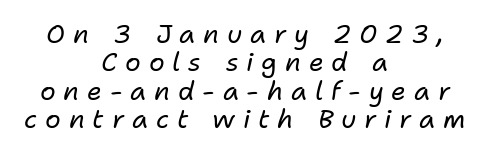
Q: Is the text bold? A: No.
Q: Is the text italic (slanted)? A: Yes, it leans right by about 11 degrees.
Q: Is the text underlined? A: No.
Q: How is the paragraph aligned? A: Centered.
Q: Is the spacing between letters normal or unusually wide? A: Unusually wide.
Q: Is the spacing between lines tight, normal or loose? A: Tight.
